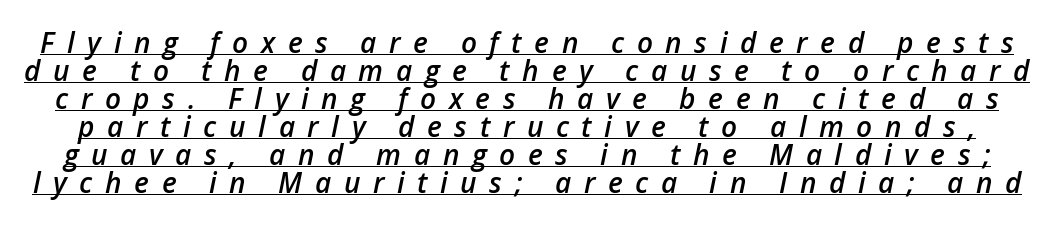
{"italic": "yes", "lean": "right", "slant_degrees": 12, "bold": "semi", "weight": "semibold", "width": "normal", "stroke_contrast": "low", "x_height": "medium", "monospaced": "no", "underline": "yes", "line_spacing": "tight", "line_spacing_ratio": 1.0, "letter_spacing": "wide", "letter_spacing_em": 0.45, "glyph_px": 28}
